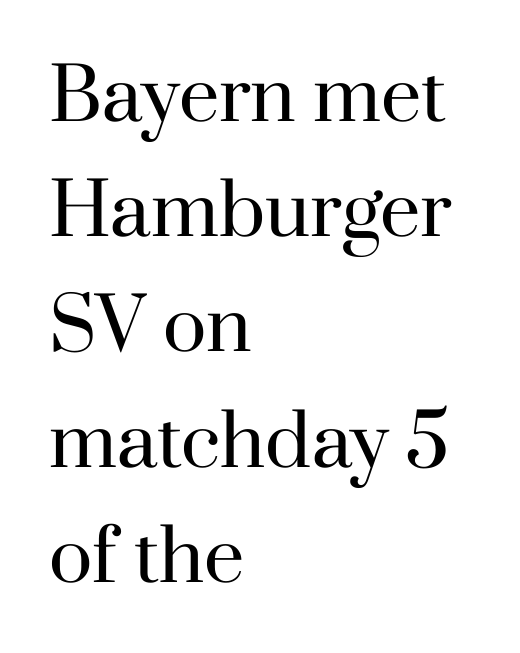
Q: Is the text bold? A: No.
Q: Is the text italic (slanted)? A: No, it is upright.
Q: Is the typeface a serif or a sans-serif typeface? A: Serif.
Q: Is the text underlined? A: No.
Q: How is the paragraph aligned? A: Left-aligned.
Q: Is the spacing between letters normal or unusually wide? A: Normal.
Q: Is the spacing between lines tight, normal or loose? A: Normal.
Q: Width (condensed, normal, or wide)? A: Normal.
Q: Stroke contrast? A: High.
Q: x-height? A: Small.
Q: Monospaced? A: No.
